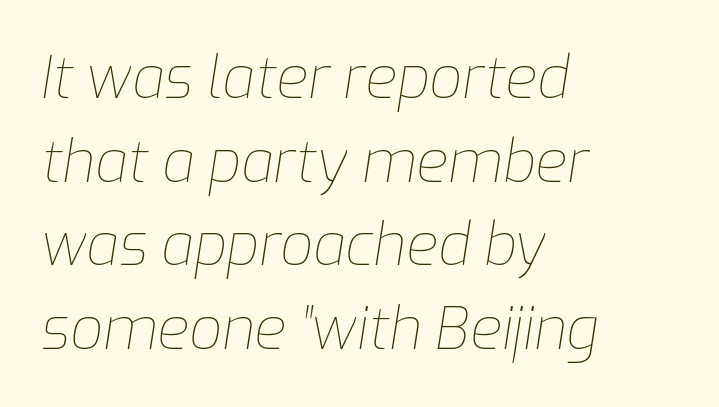
Compared with a typical body face, this is equally light or lighter still. Inter-character spacing is left at the font's built-in metrics. Short and long lines alike share a common starting point at left. Every character sits at an angle, as italics do.
